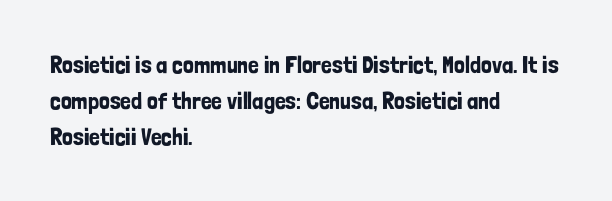
Summary of vertical rhythm: regular, with standard interline spacing. Is the block centered? No — it sits flush against the left margin. Nobody drew a line under any word here. Unlike italic type, these characters show no tilt at all.
